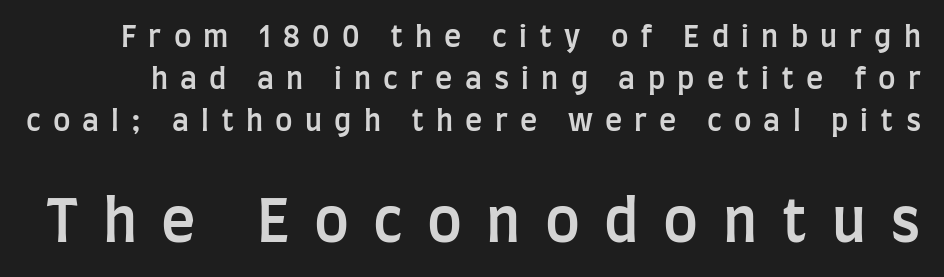
The image shows 58 px semibold, condensed sans-serif type, upright; set normal line spacing (1.44x), unusually wide letter spacing (+0.42 em), not underlined; the second (bottom) block is 2.0x larger; low stroke contrast and a large x-height.
